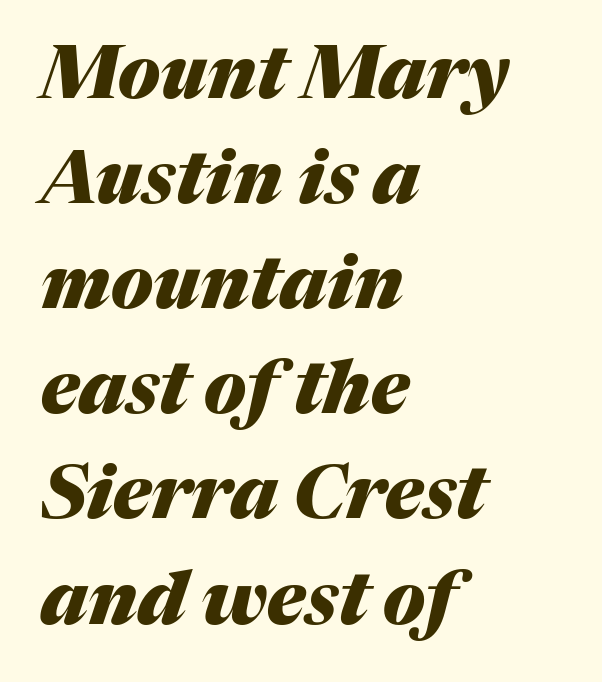
These lines are rendered in a variable-pitch font. Thick stems and heavy bowls — unmistakably bold. The passage shown stacks its lines at a standard gap. Caption: multi-line text, flush left, ragged right. Nothing unusual about the tracking: characters are spaced as the font intends. A bare baseline throughout the passage.
